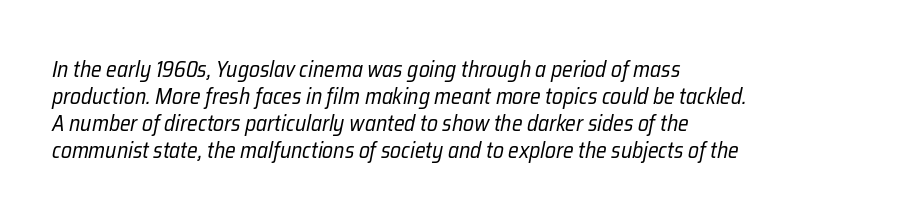
{"italic": "yes", "lean": "right", "slant_degrees": 12, "bold": "no", "underline": "no", "align": "left", "line_spacing_ratio": 1.23, "letter_spacing": "normal", "letter_spacing_em": 0.0, "glyph_px": 22}
